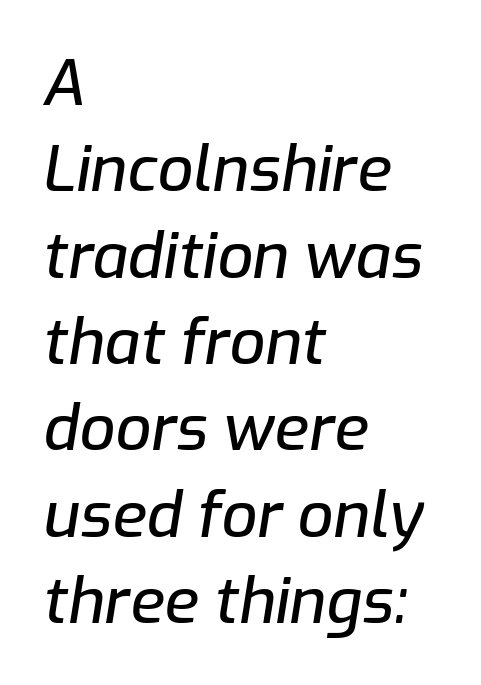
In terms of leading, this rendering sits right in the middle. Which margin do the lines hug? The left one — the right edge is uneven. The rendering uses natural spacing where letterforms have individual widths. Does the lettering tilt? It does — this is italic. Caption: standard tracking, unaltered. Honestly, there is no underline to notice here at all.
